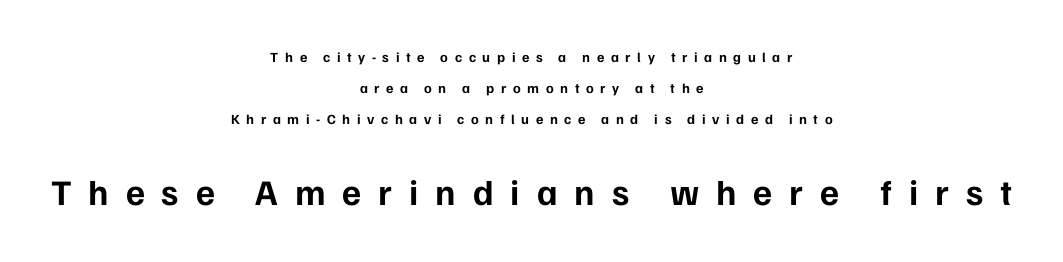
The image shows 36 px bold sans-serif type, upright; set centered, loose line spacing (2.2x), unusually wide letter spacing (+0.47 em), not underlined; the second (bottom) block is 2.57x larger; low stroke contrast and a medium x-height.
